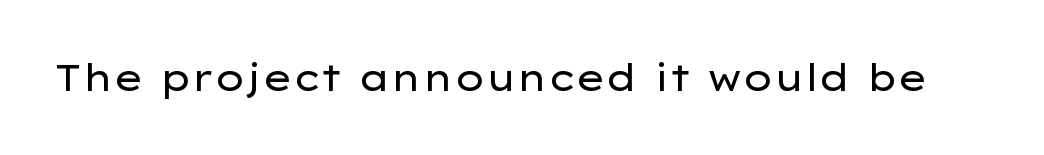
Font category for this specimen: sans-serif. Characters follow at the spacing the type designer built in. Lines of text with bare space underneath. The face used here is proportionally spaced, like ordinary book or web type.
